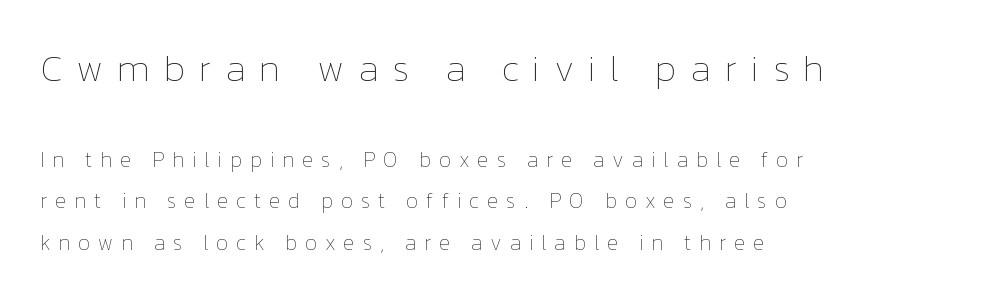
{"italic": "no", "bold": "no", "weight": "thin", "width": "normal", "stroke_contrast": "low", "x_height": "medium", "monospaced": "no", "underline": "no", "align": "left", "line_spacing": "loose", "line_spacing_ratio": 1.98, "letter_spacing": "wide", "letter_spacing_em": 0.37, "larger_block": "first", "size_ratio": 1.76, "glyph_px": 37}
